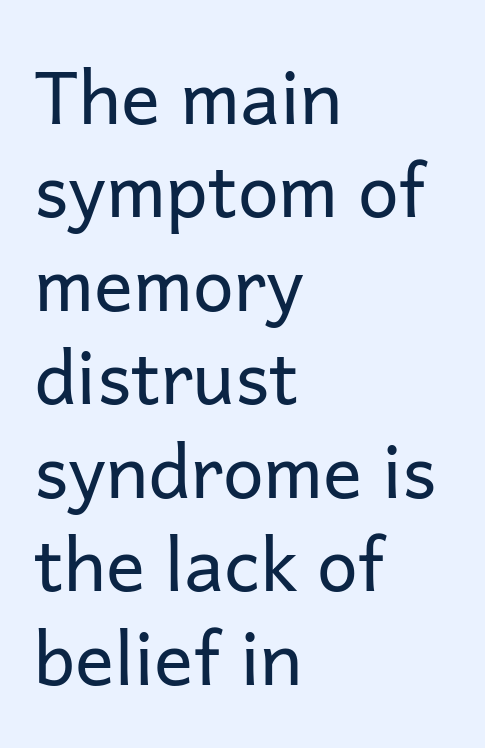
The image shows 73 px regular-weight sans-serif type, upright; set left-aligned, normal line spacing (1.28x), normal letter spacing, not underlined; low stroke contrast and a medium x-height.
